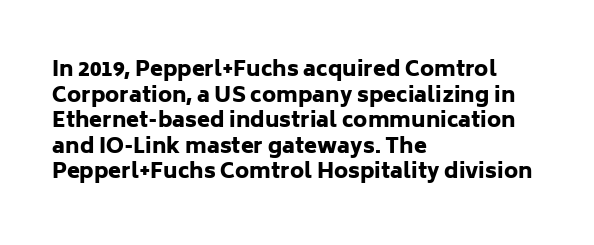
The image shows 21 px bold type, upright; set left-aligned, line spacing 1.22x, normal letter spacing, not underlined.
